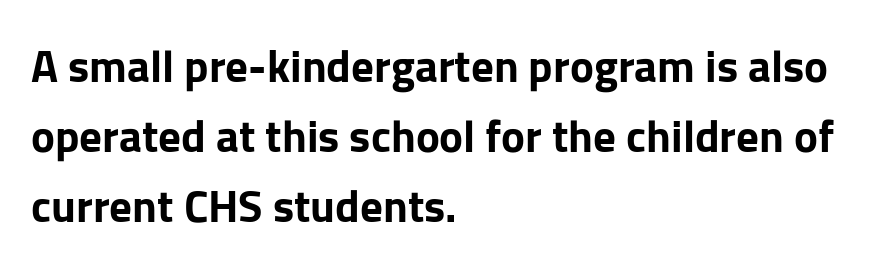
{"serif": "no", "italic": "no", "bold": "yes", "weight": "bold", "width": "normal", "stroke_contrast": "low", "x_height": "medium", "monospaced": "no", "underline": "no", "align": "left", "line_spacing": "normal", "line_spacing_ratio": 1.56, "letter_spacing": "normal", "letter_spacing_em": 0.0, "glyph_px": 45}
